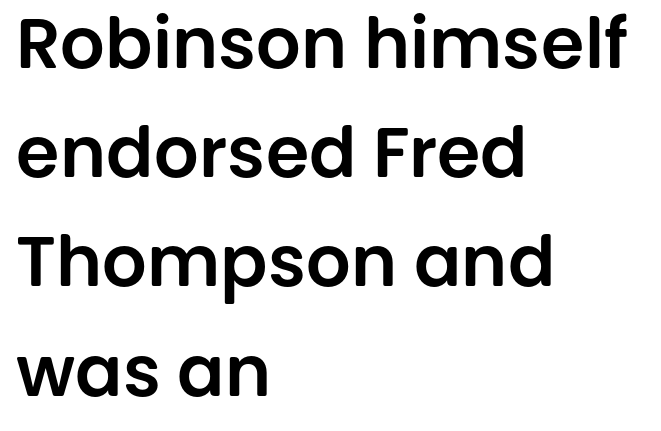
The image shows 70 px sans-serif type, upright; set left-aligned, normal line spacing (1.56x), normal letter spacing, not underlined; low stroke contrast and a large x-height.
